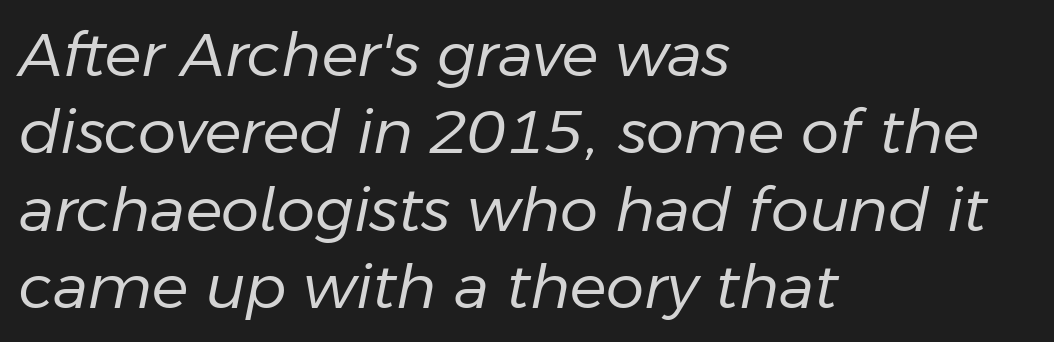
{"italic": "yes", "lean": "right", "slant_degrees": 11, "bold": "no", "weight": "regular", "width": "normal", "stroke_contrast": "low", "x_height": "medium", "monospaced": "no", "underline": "no", "align": "left", "line_spacing": "normal", "line_spacing_ratio": 1.27, "letter_spacing": "normal", "letter_spacing_em": 0.0, "glyph_px": 61}
